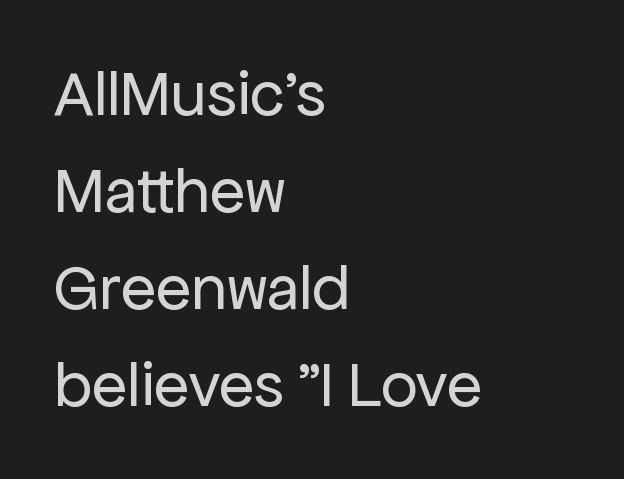
{"serif": "no", "italic": "no", "bold": "no", "weight": "regular", "width": "normal", "stroke_contrast": "low", "x_height": "medium", "monospaced": "no", "underline": "no", "align": "left", "line_spacing": "normal", "line_spacing_ratio": 1.49, "letter_spacing": "normal", "letter_spacing_em": 0.0, "glyph_px": 65}
